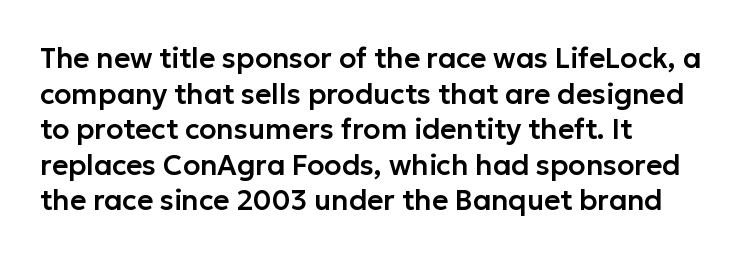
If you drew a ruler down the left edge, every line would touch it. Proportional: the letters do not fall into vertical columns. Characters follow at the spacing the type designer built in. If you measured baseline to baseline, you'd find a middling distance. Grotesque or geometric, the face here clearly has no serifs.
